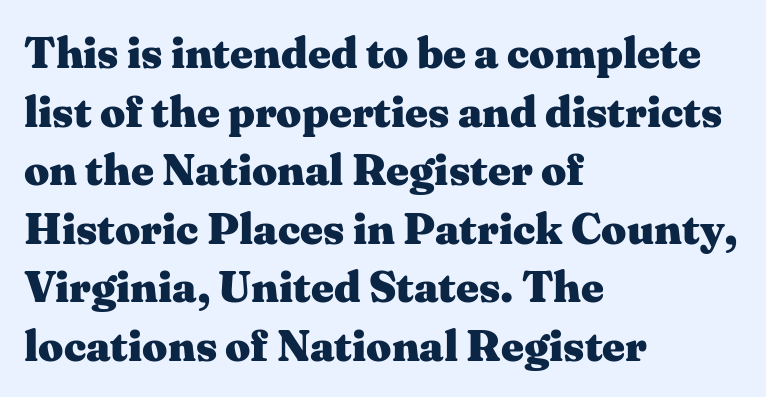
The image shows 44 px heavy, wide serif type, upright; set left-aligned, normal line spacing (1.33x), normal letter spacing, not underlined; medium stroke contrast and a medium x-height.
